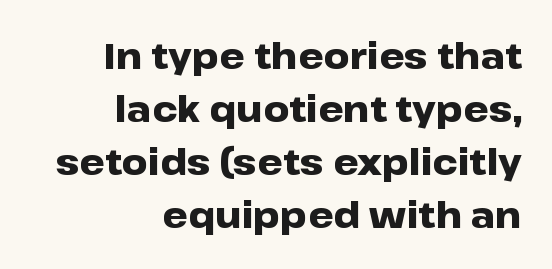
Bold? Absolutely — the strokes are thick and heavy. Regarding serifs, this sample does without them. Which margin do the lines hug? The right one — the left edge is uneven. Characters follow at the spacing the type designer built in. Beneath every word, the page is bare.
